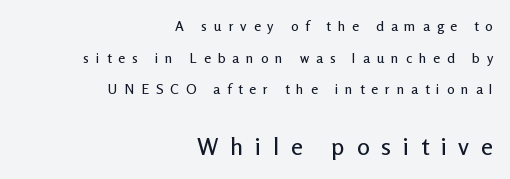
The image shows 24 px text type, upright; set right-aligned, loose line spacing (2.26x), unusually wide letter spacing (+0.49 em), not underlined; the second (bottom) block is 1.71x larger.
